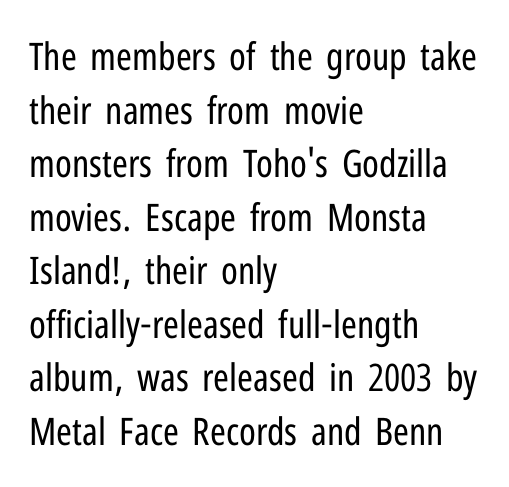
Q: Is the text bold? A: No.
Q: Is the text italic (slanted)? A: No, it is upright.
Q: Is the typeface a serif or a sans-serif typeface? A: Sans-serif.
Q: Is the text underlined? A: No.
Q: How is the paragraph aligned? A: Left-aligned.
Q: Is the spacing between letters normal or unusually wide? A: Normal.
Q: Is the spacing between lines tight, normal or loose? A: Normal.
Q: Width (condensed, normal, or wide)? A: Condensed.
Q: Stroke contrast? A: Low.
Q: x-height? A: Medium.
Q: Monospaced? A: No.
